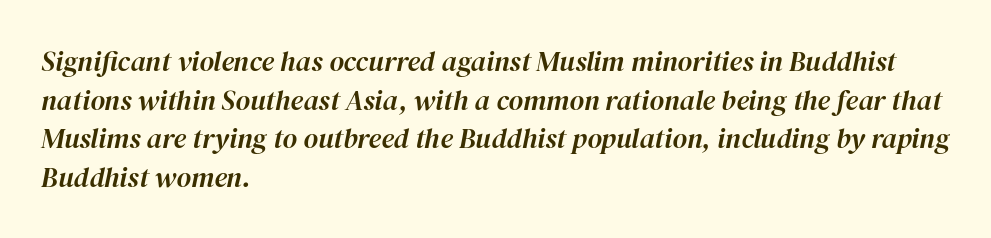
Plain, unruled lines of type. You could not count columns in this text — the font is proportionally spaced. The letters are slanted; this is an italic face. This rendering leaves character spacing at its baseline value.
